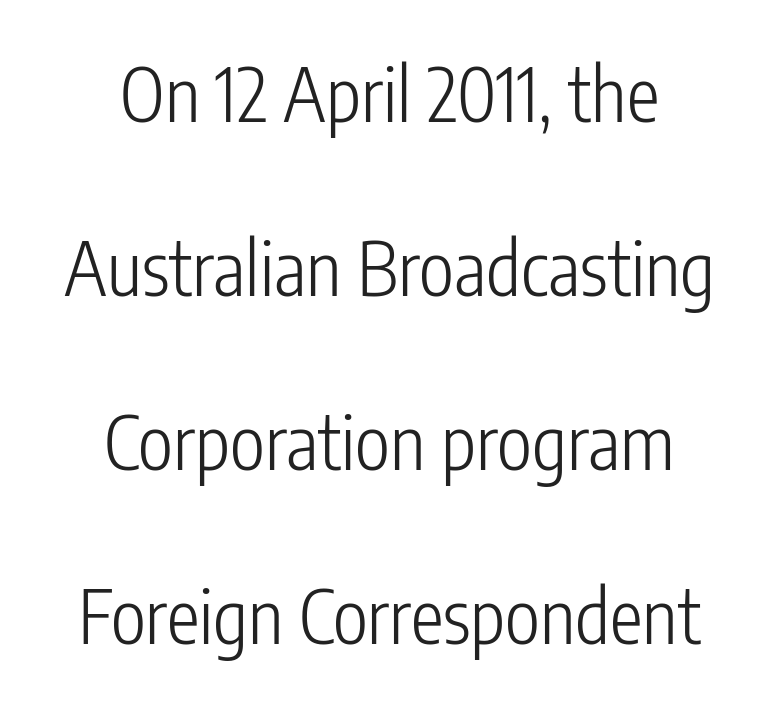
{"serif": "no", "italic": "no", "bold": "no", "weight": "light", "width": "condensed", "stroke_contrast": "low", "x_height": "medium", "monospaced": "no", "underline": "no", "align": "center", "line_spacing": "loose", "line_spacing_ratio": 2.35, "letter_spacing": "normal", "letter_spacing_em": 0.0, "glyph_px": 74}
